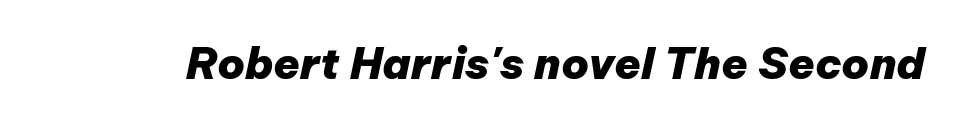
Q: Is the text bold? A: Yes.
Q: Is the text italic (slanted)? A: Yes, it leans right by about 12 degrees.
Q: Is the text underlined? A: No.
Q: Is the spacing between letters normal or unusually wide? A: Normal.
Q: Width (condensed, normal, or wide)? A: Normal.
Q: Stroke contrast? A: Low.
Q: x-height? A: Medium.
Q: Monospaced? A: No.
